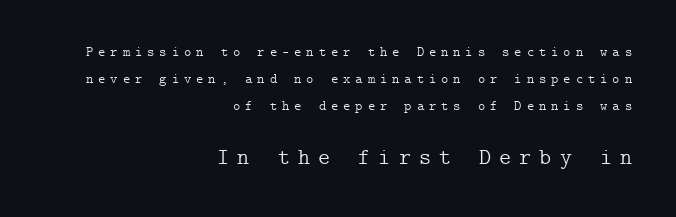
{"italic": "no", "bold": "no", "underline": "no", "align": "right", "line_spacing": "loose", "line_spacing_ratio": 1.94, "letter_spacing": "wide", "letter_spacing_em": 0.35, "larger_block": "second", "size_ratio": 1.64, "glyph_px": 23}
